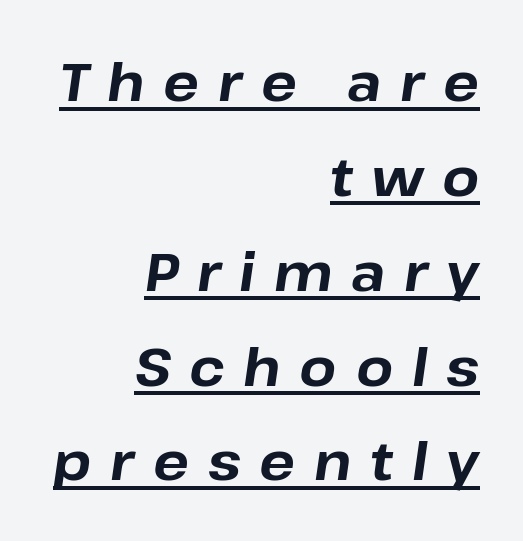
The image shows 53 px bold type, italic (leaning right); set right-aligned, line spacing 1.79x, unusually wide letter spacing (+0.35 em), underlined; low stroke contrast and a medium x-height.
